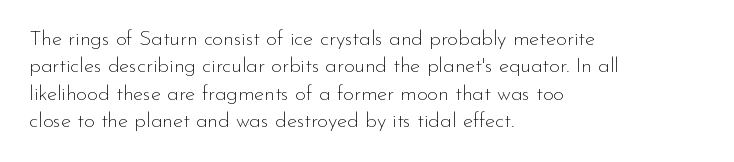
Q: Is the text bold? A: No.
Q: Is the text italic (slanted)? A: No, it is upright.
Q: Is the text underlined? A: No.
Q: How is the paragraph aligned? A: Left-aligned.
Q: Is the spacing between letters normal or unusually wide? A: Normal.
Q: Is the spacing between lines tight, normal or loose? A: Normal.
